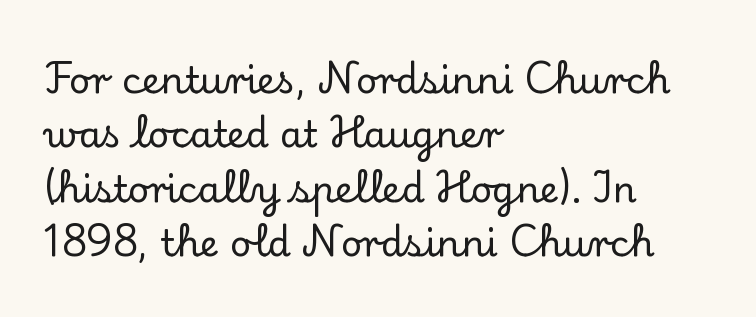
Q: Is the text italic (slanted)? A: No, it is upright.
Q: Is the typeface a serif or a sans-serif typeface? A: Serif.
Q: Is the text underlined? A: No.
Q: How is the paragraph aligned? A: Left-aligned.
Q: Is the spacing between letters normal or unusually wide? A: Normal.
Q: Is the spacing between lines tight, normal or loose? A: Normal.
Q: Width (condensed, normal, or wide)? A: Normal.
Q: Stroke contrast? A: Low.
Q: x-height? A: Small.
Q: Monospaced? A: No.
